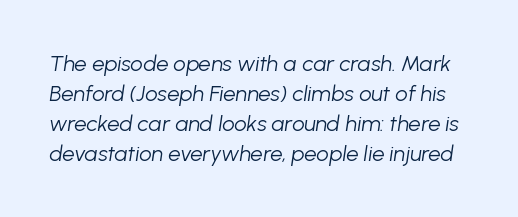
{"italic": "yes", "lean": "right", "slant_degrees": 8, "bold": "no", "underline": "no", "line_spacing": "normal", "line_spacing_ratio": 1.36, "letter_spacing": "normal", "letter_spacing_em": 0.0, "glyph_px": 22}
